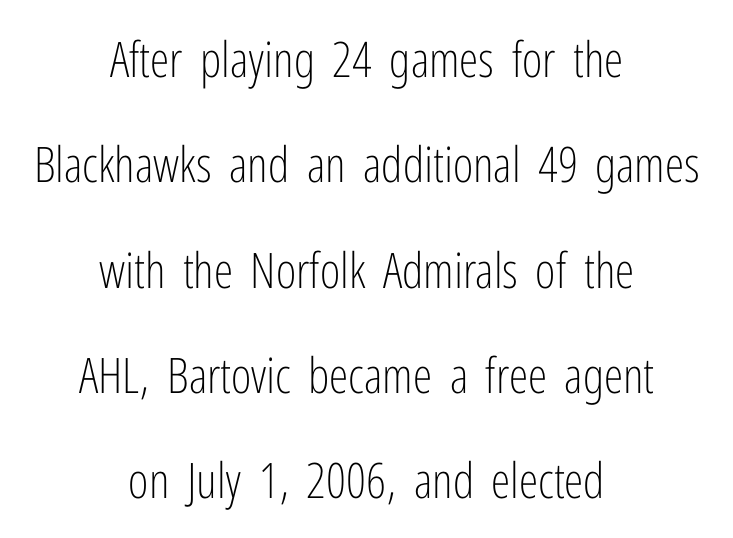
The image shows 49 px light, condensed sans-serif type, upright; set centered, loose line spacing (2.15x), normal letter spacing, not underlined; low stroke contrast and a medium x-height.
